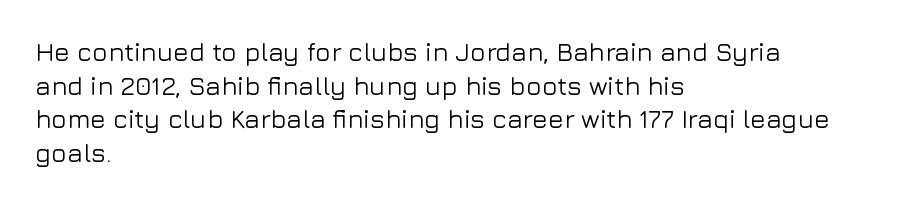
The image shows 26 px text type, upright; set left-aligned, normal line spacing (1.29x), normal letter spacing, not underlined.
